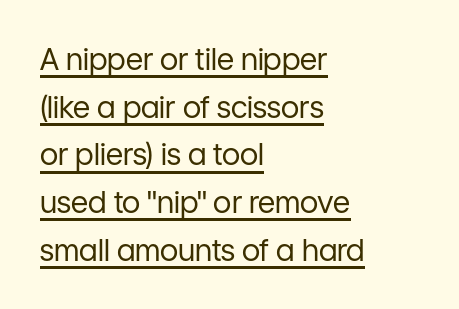
{"serif": "no", "italic": "no", "bold": "no", "weight": "regular", "width": "normal", "stroke_contrast": "low", "x_height": "medium", "monospaced": "no", "underline": "yes", "align": "left", "line_spacing": "normal", "line_spacing_ratio": 1.59, "letter_spacing": "normal", "letter_spacing_em": 0.0, "glyph_px": 30}
